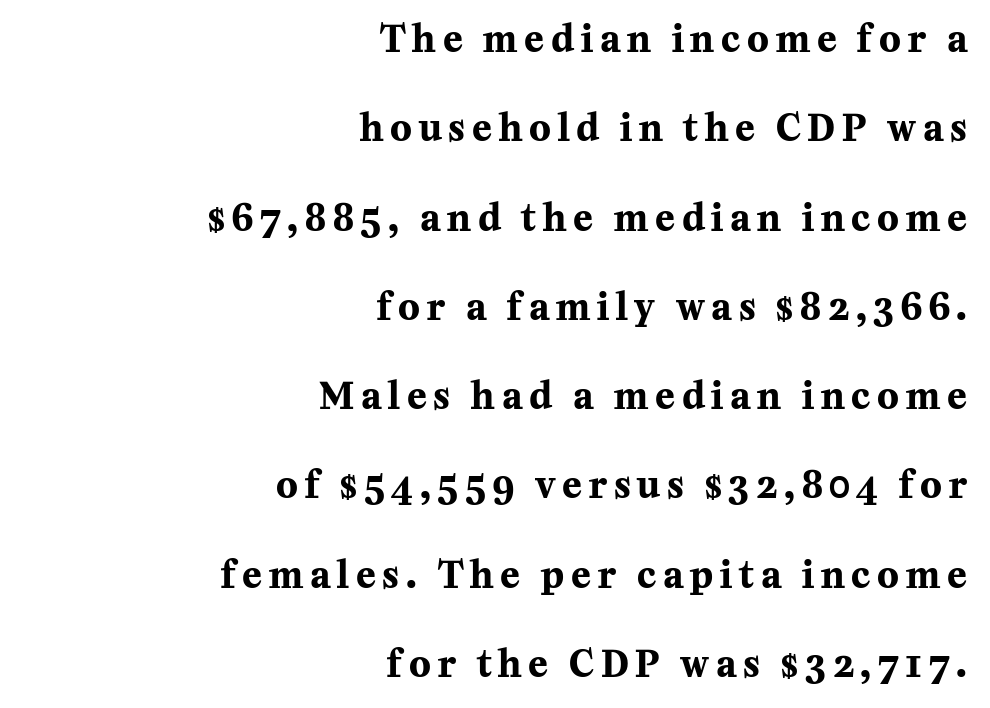
{"serif": "yes", "italic": "no", "bold": "yes", "weight": "bold", "width": "normal", "stroke_contrast": "medium", "x_height": "medium", "monospaced": "no", "underline": "no", "align": "right", "line_spacing": "loose", "line_spacing_ratio": 2.48, "glyph_px": 36}
